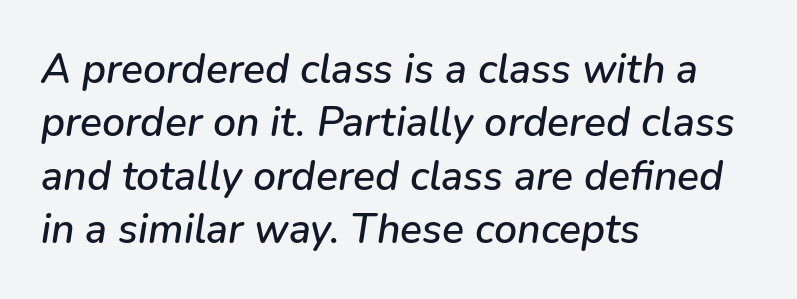
Successive baselines arrive at the customary interval. The face used here is rendered with its standard letterfit. Descender tails drop into unmarked territory. The letters advance in unequal steps, a hallmark of proportional type.
